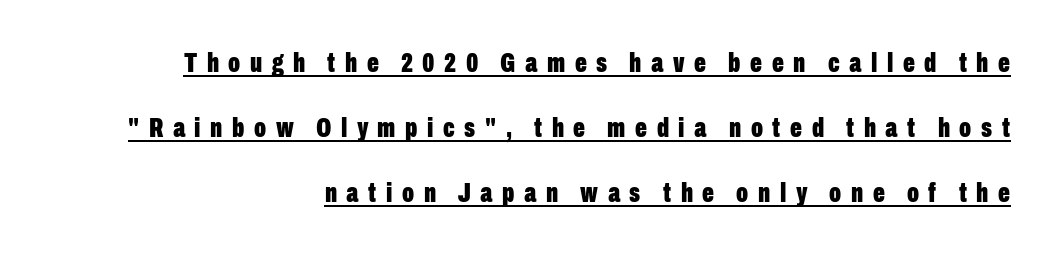
The image shows 28 px bold, condensed sans-serif type, upright; set right-aligned, loose line spacing (2.32x), unusually wide letter spacing (+0.34 em), underlined; low stroke contrast and a medium x-height.
